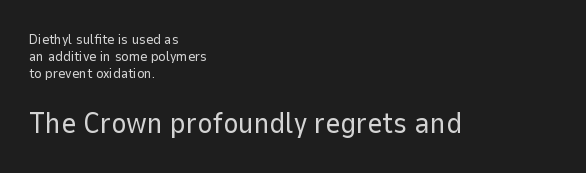
Q: Is the text bold? A: No.
Q: Is the text italic (slanted)? A: No, it is upright.
Q: Is the typeface a serif or a sans-serif typeface? A: Sans-serif.
Q: Is the text underlined? A: No.
Q: How is the paragraph aligned? A: Left-aligned.
Q: Is the spacing between letters normal or unusually wide? A: Normal.
Q: Which block of text is set in a larger size, the first (top) or the second (bottom)? A: The second (bottom) one.
Q: Width (condensed, normal, or wide)? A: Normal.
Q: Stroke contrast? A: Low.
Q: x-height? A: Medium.
Q: Monospaced? A: No.
